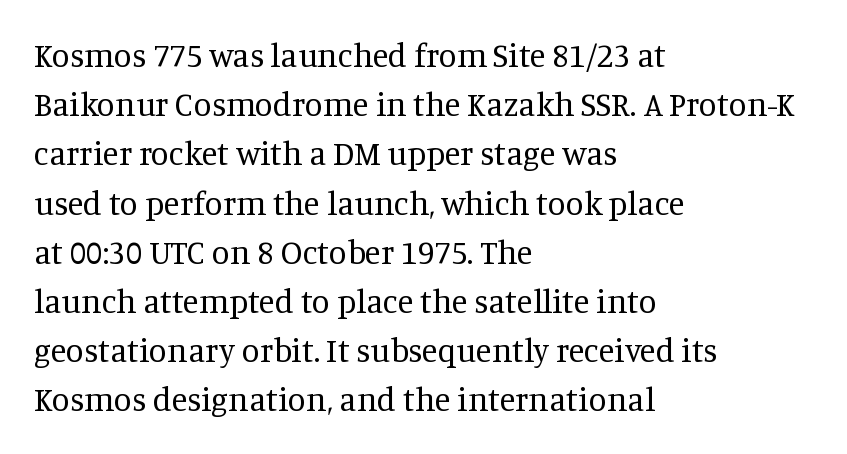
Q: Is the text bold? A: No.
Q: Is the text italic (slanted)? A: No, it is upright.
Q: Is the typeface a serif or a sans-serif typeface? A: Serif.
Q: Is the text underlined? A: No.
Q: How is the paragraph aligned? A: Left-aligned.
Q: Is the spacing between letters normal or unusually wide? A: Normal.
Q: Is the spacing between lines tight, normal or loose? A: Normal.
Q: Width (condensed, normal, or wide)? A: Normal.
Q: Stroke contrast? A: Medium.
Q: x-height? A: Large.
Q: Monospaced? A: No.
